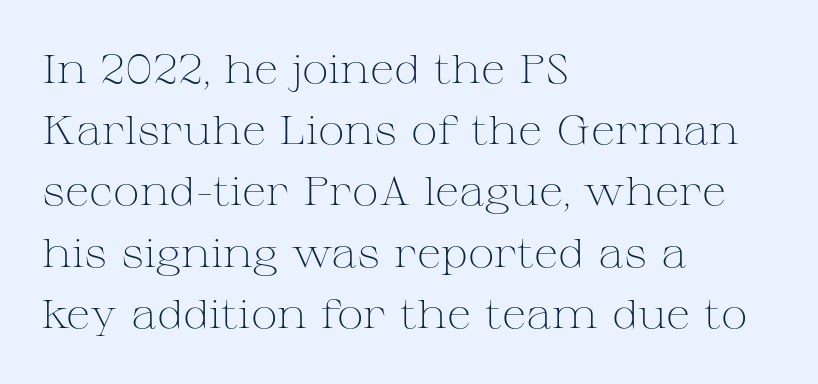
The image shows 40 px light, wide serif type, upright; set left-aligned, normal line spacing (1.53x), normal letter spacing, not underlined; medium stroke contrast and a medium x-height.
